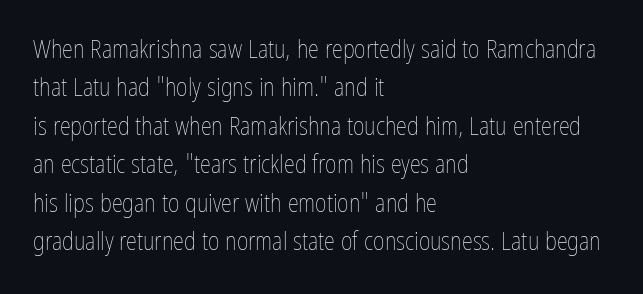
This sample uses an upright cut, with every glyph sitting square on the baseline. The string is rendered with underlining switched off. Tracking value appears to be zero — textbook default spacing. The lines in this sample share a left origin and differ only in where they stop. Vertical spacing — default.
